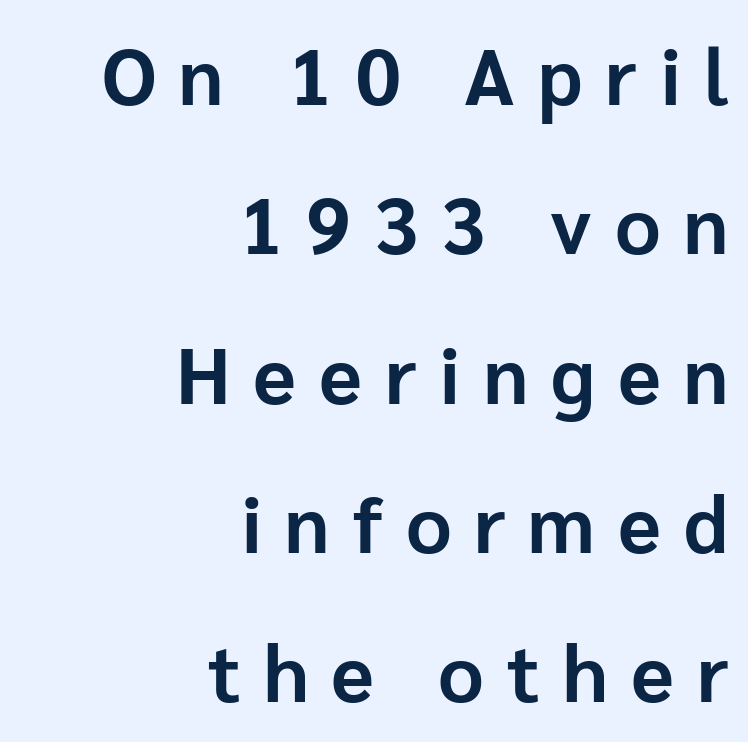
Q: Is the text bold? A: Yes.
Q: Is the text italic (slanted)? A: No, it is upright.
Q: Is the typeface a serif or a sans-serif typeface? A: Sans-serif.
Q: Is the text underlined? A: No.
Q: How is the paragraph aligned? A: Right-aligned.
Q: Is the spacing between letters normal or unusually wide? A: Unusually wide.
Q: Width (condensed, normal, or wide)? A: Normal.
Q: Stroke contrast? A: Low.
Q: x-height? A: Medium.
Q: Monospaced? A: No.
